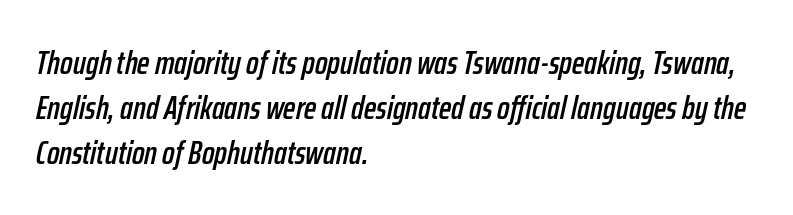
The image shows 33 px condensed type, italic (leaning right); set left-aligned, normal line spacing (1.36x), normal letter spacing, not underlined; low stroke contrast and a medium x-height.
